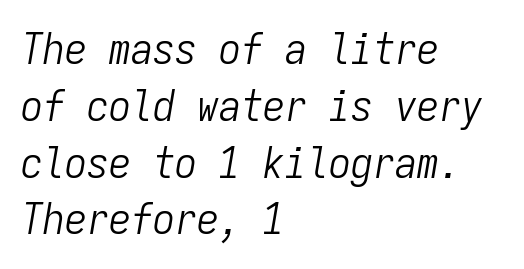
The image shows 44 px light, condensed type, italic (leaning right), monospaced; set left-aligned, normal line spacing (1.29x), normal letter spacing, not underlined; low stroke contrast and a medium x-height.
